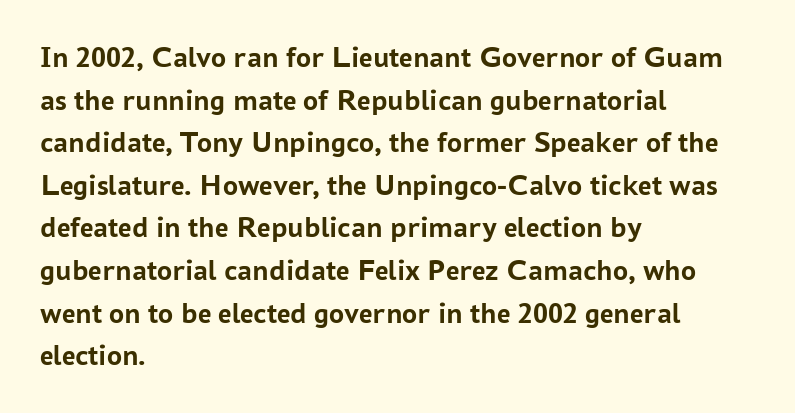
Strong, thick strokes mark this as bold type. Caption: standard tracking, unaltered. Descenders hang freely into open space. Compared with typical paragraphs, the rows here are spaced about the same. The paragraph shown leans on its left margin.
